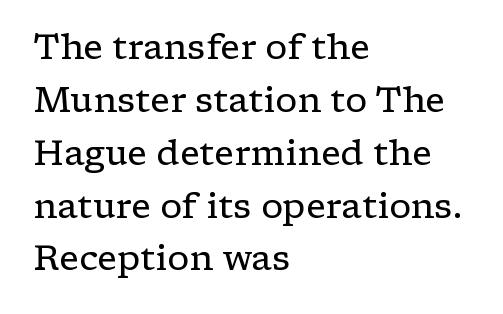
The text was rendered using a seriffed face with decorative stroke endings. Tall strokes in this sample are plumb rather than angled. Where is the straight margin? On the left. Summary of weight: not heavy and not bold.
